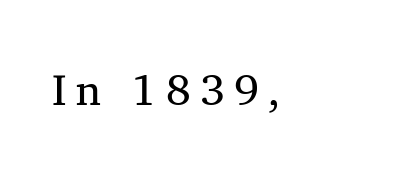
Q: Is the text bold? A: No.
Q: Is the text italic (slanted)? A: No, it is upright.
Q: Is the typeface a serif or a sans-serif typeface? A: Serif.
Q: Is the text underlined? A: No.
Q: Is the spacing between letters normal or unusually wide? A: Unusually wide.
Q: Width (condensed, normal, or wide)? A: Normal.
Q: Stroke contrast? A: Medium.
Q: x-height? A: Medium.
Q: Monospaced? A: No.
